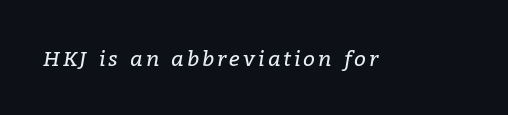
{"italic": "yes", "lean": "right", "slant_degrees": 9, "bold": "no", "underline": "no", "glyph_px": 21}
